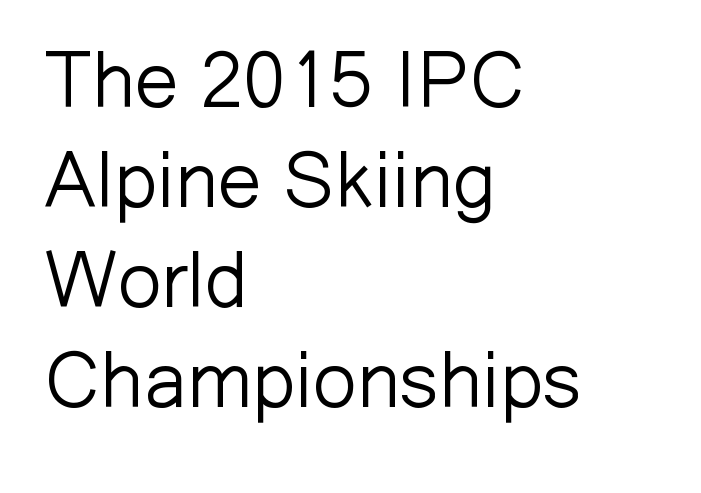
The image shows 78 px light sans-serif type, upright; set left-aligned, normal line spacing (1.28x), normal letter spacing, not underlined; low stroke contrast and a medium x-height.
